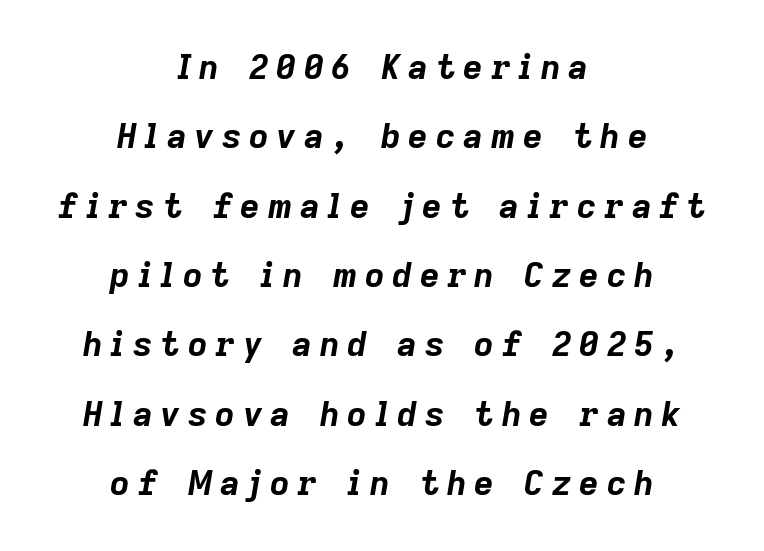
Q: Is the text bold? A: Yes.
Q: Is the text italic (slanted)? A: Yes, it leans right by about 9 degrees.
Q: Is the text underlined? A: No.
Q: How is the paragraph aligned? A: Centered.
Q: Is the spacing between letters normal or unusually wide? A: Unusually wide.
Q: Is the spacing between lines tight, normal or loose? A: Loose.
Q: Width (condensed, normal, or wide)? A: Normal.
Q: Stroke contrast? A: Low.
Q: x-height? A: Medium.
Q: Monospaced? A: No.
